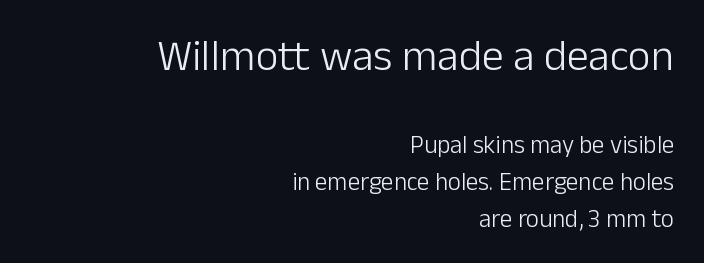
Q: Is the text bold? A: No.
Q: Is the text italic (slanted)? A: No, it is upright.
Q: Is the typeface a serif or a sans-serif typeface? A: Sans-serif.
Q: Is the text underlined? A: No.
Q: How is the paragraph aligned? A: Right-aligned.
Q: Is the spacing between letters normal or unusually wide? A: Normal.
Q: Is the spacing between lines tight, normal or loose? A: Normal.
Q: Which block of text is set in a larger size, the first (top) or the second (bottom)? A: The first (top) one.
Q: Width (condensed, normal, or wide)? A: Normal.
Q: Stroke contrast? A: Low.
Q: x-height? A: Medium.
Q: Monospaced? A: No.
